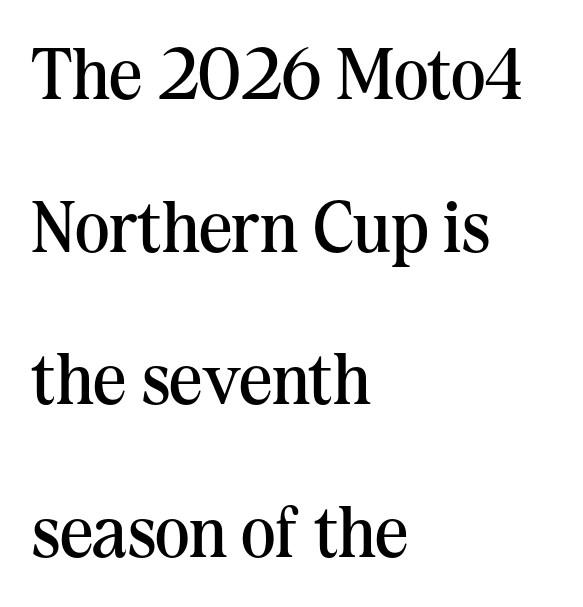
Line spacing here is loose. No chunkiness to these letters — they're not bold. You could not count columns in this text — the font is proportionally spaced. Ordinary non-slanted type is in use. Characters follow at the spacing the type designer built in. Words float on clear page, feet unadorned.
